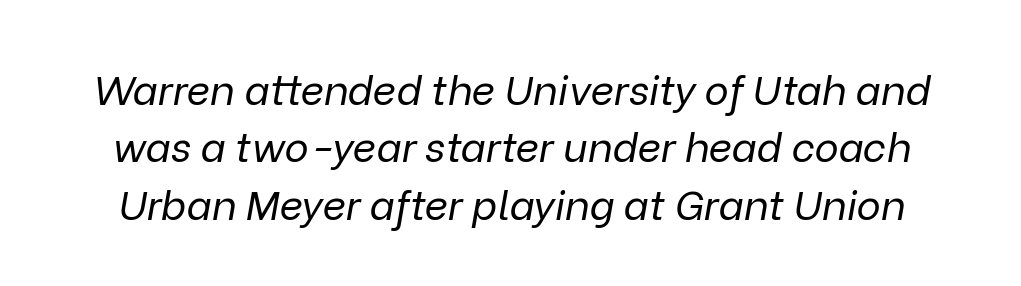
The image shows 41 px regular-weight type, italic (leaning right); set normal line spacing (1.4x), normal letter spacing, not underlined; low stroke contrast and a medium x-height.
